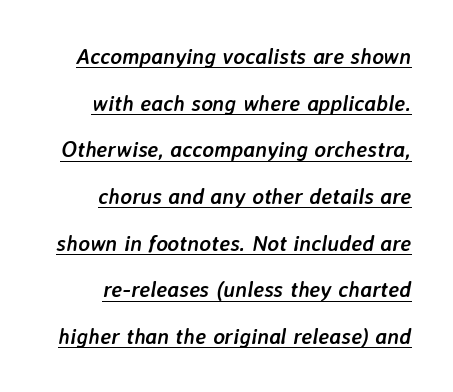
The passage shown is underscored from start to finish. Every character sits at an angle, as italics do. The paragraph has a hard right edge and a soft left edge. In terms of leading, this rendering errs on the spacious side. How heavy is the stroke? Heavy — this is a bold.
